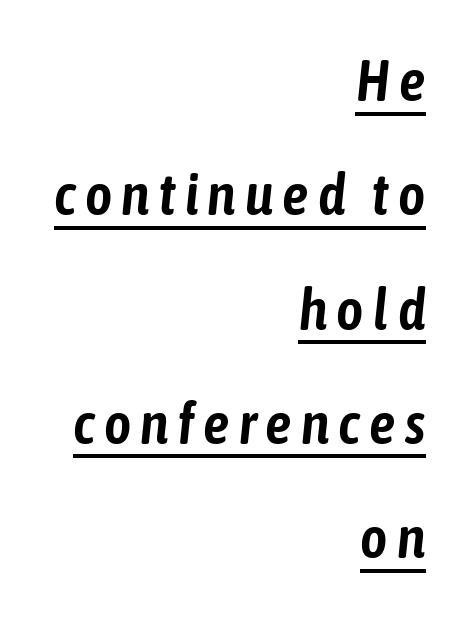
{"italic": "yes", "lean": "right", "slant_degrees": 6, "width": "condensed", "stroke_contrast": "low", "x_height": "medium", "monospaced": "no", "underline": "yes", "align": "right", "line_spacing": "loose", "line_spacing_ratio": 1.97, "glyph_px": 58}
